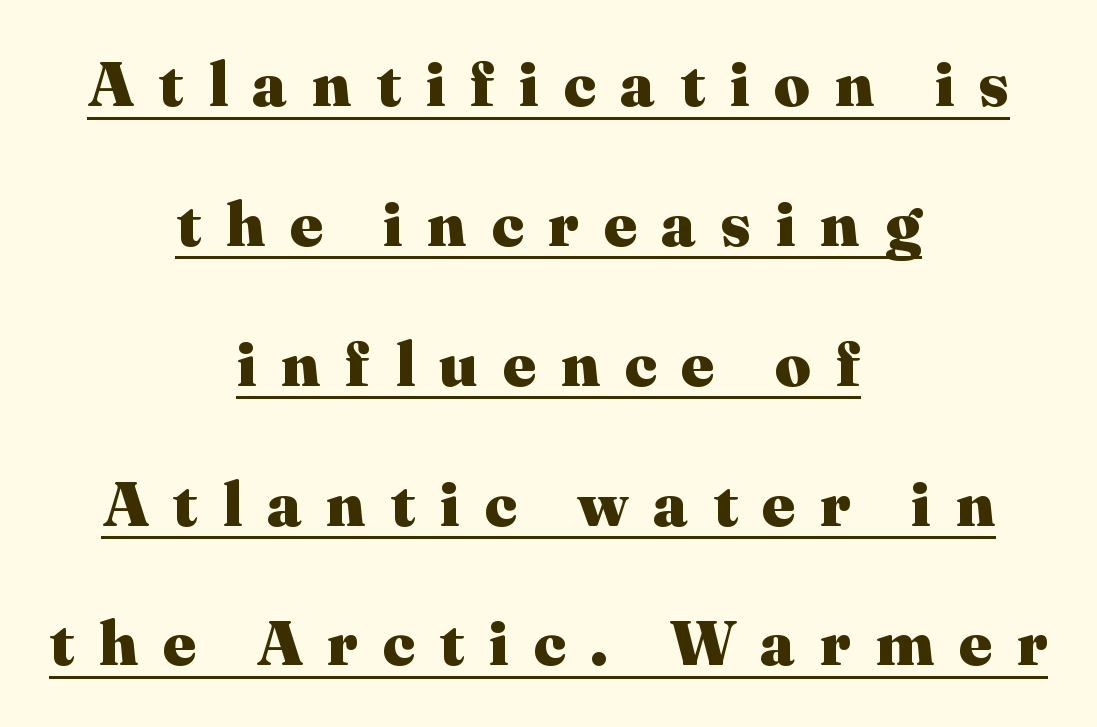
{"serif": "yes", "italic": "no", "bold": "yes", "weight": "heavy", "width": "normal", "stroke_contrast": "medium", "x_height": "medium", "monospaced": "no", "underline": "yes", "align": "center", "line_spacing": "loose", "line_spacing_ratio": 2.22, "letter_spacing": "wide", "letter_spacing_em": 0.39, "glyph_px": 63}
